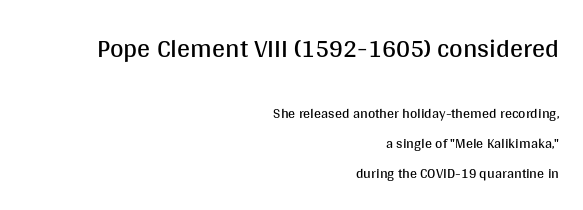
{"italic": "no", "bold": "no", "underline": "no", "align": "right", "line_spacing": "loose", "line_spacing_ratio": 2.13, "letter_spacing": "normal", "letter_spacing_em": 0.0, "larger_block": "first", "size_ratio": 1.86, "glyph_px": 26}
